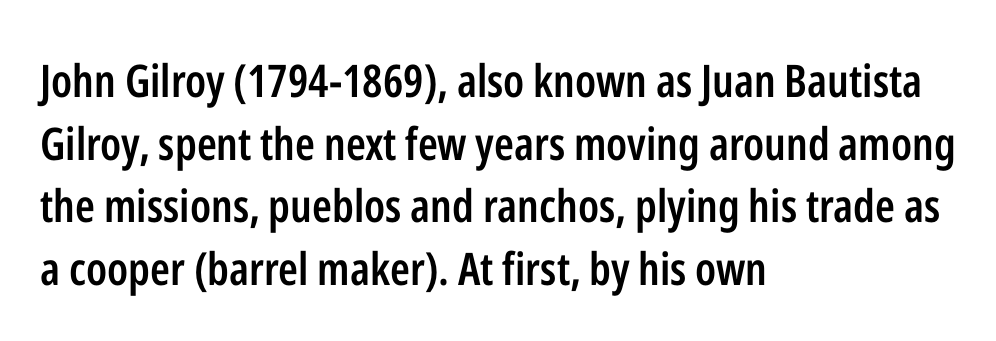
These lines stack with their left ends in a neat column. In terms of letterspacing, this is plain default setting. Serif or sans? Sans — the stroke terminals are bare. The words here are not underlined. Tall strokes in this sample are plumb rather than angled. Summary of vertical rhythm: regular, with standard interline spacing.
